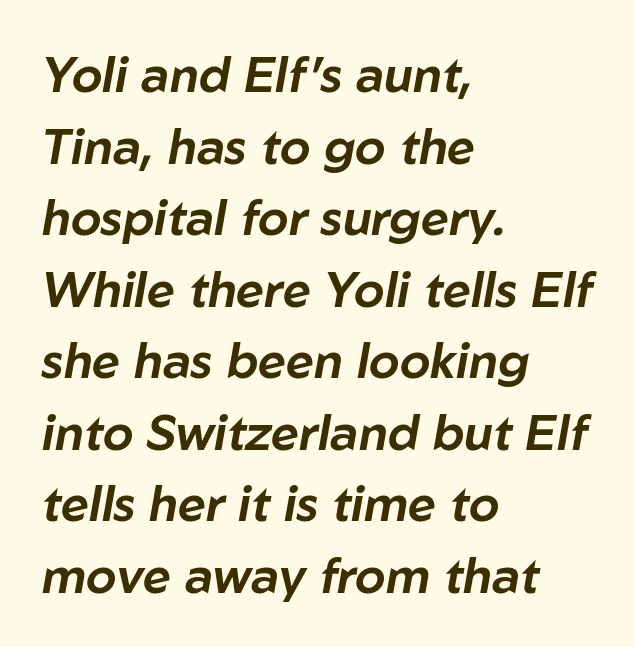
The image shows 49 px text type, italic (leaning right); set left-aligned, normal line spacing (1.46x), normal letter spacing, not underlined; low stroke contrast and a medium x-height.
